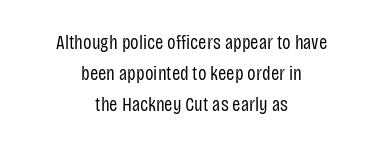
{"italic": "no", "bold": "no", "underline": "no", "align": "center", "line_spacing": "normal", "line_spacing_ratio": 1.55, "letter_spacing": "normal", "letter_spacing_em": 0.0, "glyph_px": 20}
